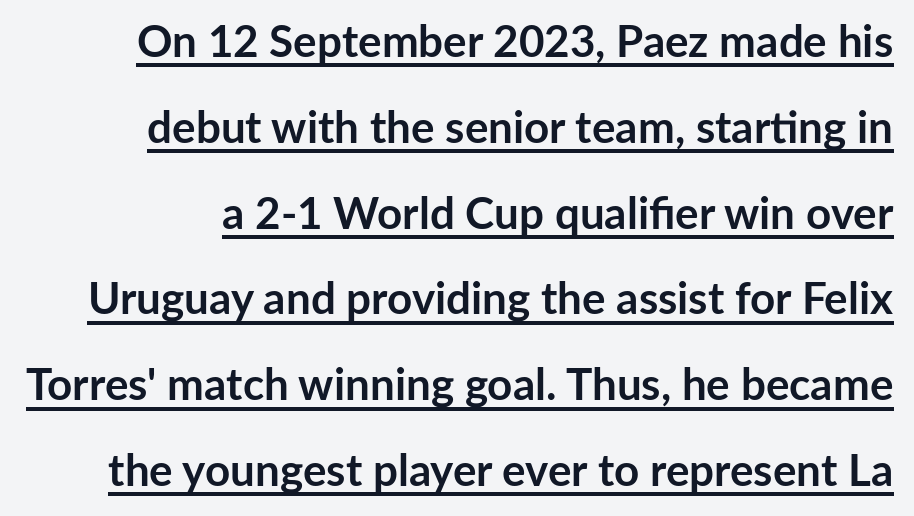
The image shows 44 px semibold sans-serif type, upright; set loose line spacing (1.95x), normal letter spacing, underlined; low stroke contrast and a medium x-height.
